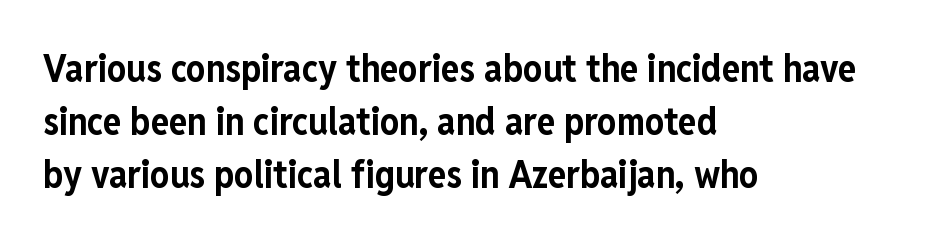
{"serif": "no", "italic": "no", "bold": "yes", "weight": "bold", "width": "condensed", "stroke_contrast": "low", "x_height": "medium", "monospaced": "no", "underline": "no", "align": "left", "line_spacing": "normal", "line_spacing_ratio": 1.39, "letter_spacing": "normal", "letter_spacing_em": 0.0, "glyph_px": 38}
